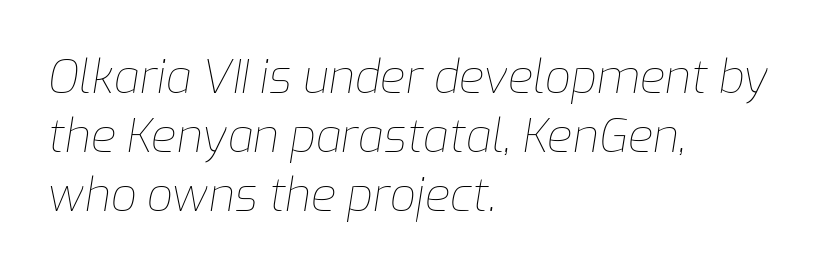
Q: Is the text bold? A: No.
Q: Is the text italic (slanted)? A: Yes, it leans right by about 9 degrees.
Q: Is the text underlined? A: No.
Q: How is the paragraph aligned? A: Left-aligned.
Q: Is the spacing between letters normal or unusually wide? A: Normal.
Q: Is the spacing between lines tight, normal or loose? A: Normal.
Q: Width (condensed, normal, or wide)? A: Normal.
Q: Stroke contrast? A: Low.
Q: x-height? A: Medium.
Q: Monospaced? A: No.
